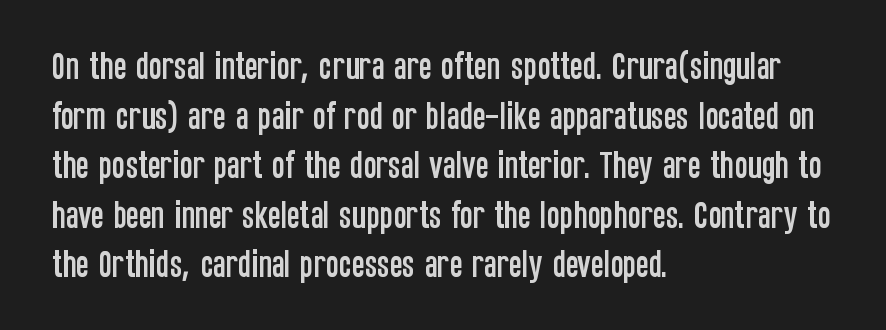
{"serif": "no", "italic": "no", "width": "condensed", "stroke_contrast": "low", "x_height": "large", "monospaced": "no", "underline": "no", "align": "left", "line_spacing": "normal", "line_spacing_ratio": 1.6, "letter_spacing": "normal", "letter_spacing_em": 0.0, "glyph_px": 31}
